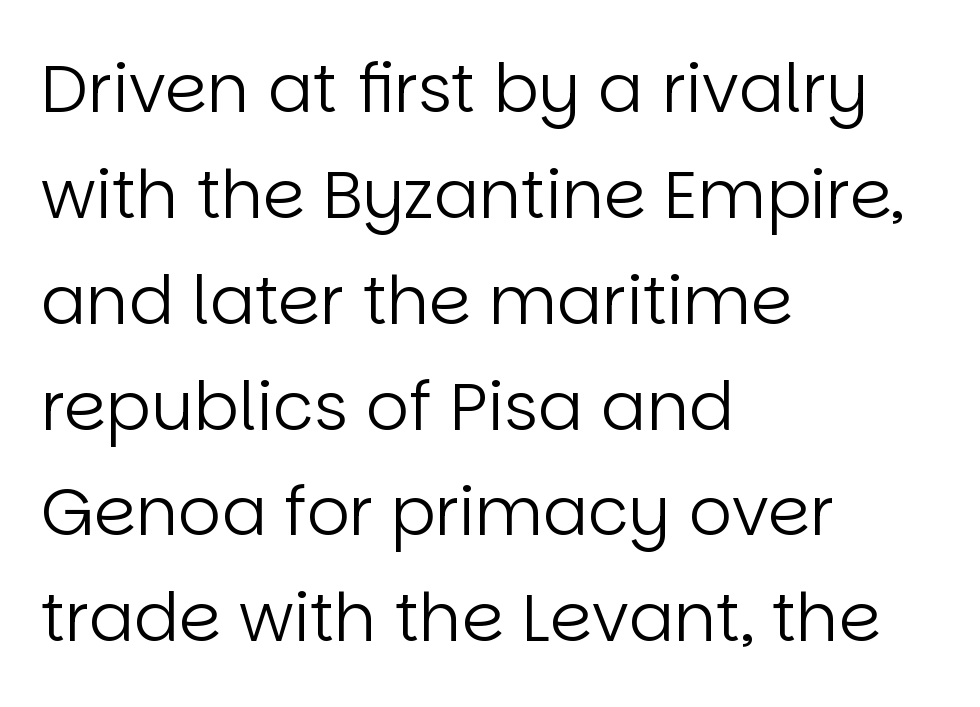
Character widths vary here, with narrow letters taking less room than wide ones. Alignment: flush left. Letters rest on an invisible, unmarked baseline. Regular leading. Nothing heavy about these letters — not bold at all.
